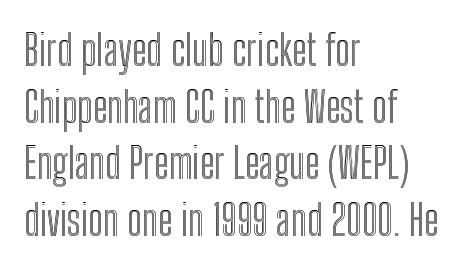
The image shows 42 px condensed type, upright; set left-aligned, normal line spacing (1.35x), normal letter spacing, not underlined; a medium x-height.
